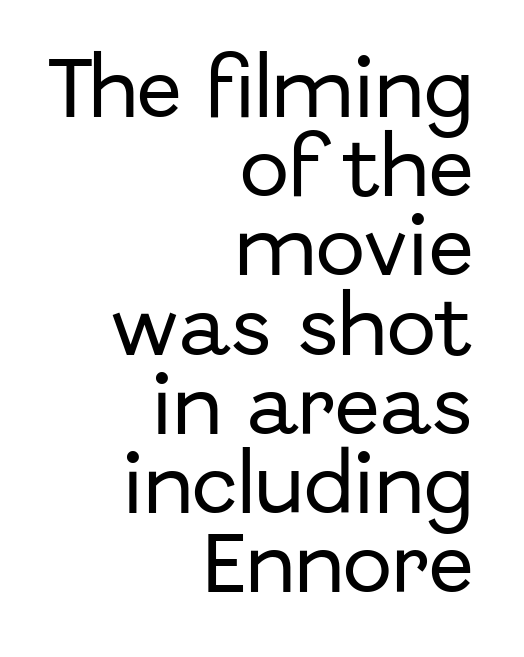
{"serif": "no", "italic": "no", "width": "normal", "stroke_contrast": "low", "x_height": "medium", "monospaced": "no", "underline": "no", "align": "right", "line_spacing_ratio": 1.2, "letter_spacing": "normal", "letter_spacing_em": 0.0, "glyph_px": 66}
